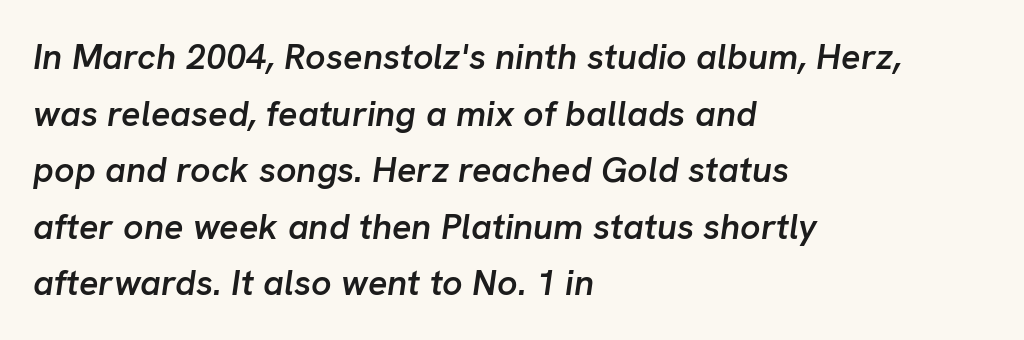
The space between consecutive lines is moderate. The strokes are fattened partway — semibold, not bold. Slant detected: the letters are inclined. Each letter keeps its own natural width here, so spacing adapts to shape. Alignment: flush left. The foot of each line stays bare and open.
